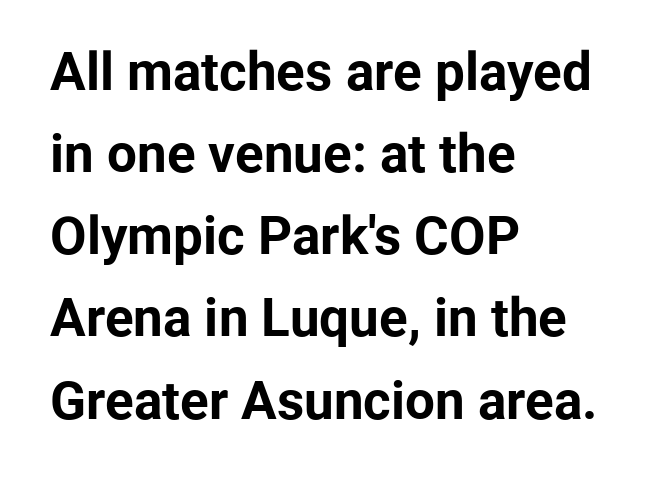
Q: Is the text bold? A: Yes.
Q: Is the text italic (slanted)? A: No, it is upright.
Q: Is the typeface a serif or a sans-serif typeface? A: Sans-serif.
Q: Is the text underlined? A: No.
Q: How is the paragraph aligned? A: Left-aligned.
Q: Is the spacing between letters normal or unusually wide? A: Normal.
Q: Is the spacing between lines tight, normal or loose? A: Normal.
Q: Width (condensed, normal, or wide)? A: Normal.
Q: Stroke contrast? A: Low.
Q: x-height? A: Medium.
Q: Monospaced? A: No.
